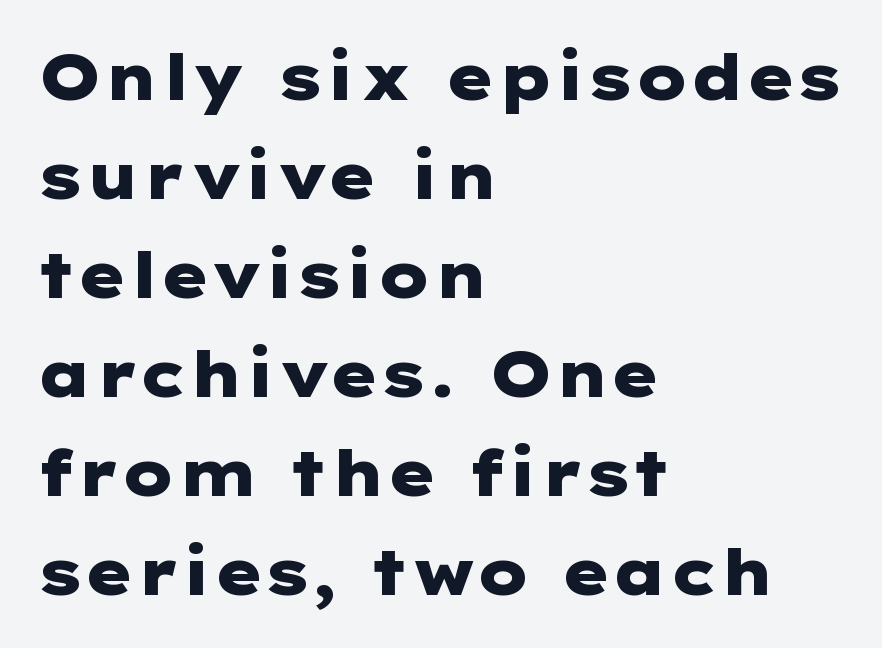
{"serif": "no", "italic": "no", "bold": "yes", "weight": "heavy", "width": "wide", "stroke_contrast": "low", "x_height": "medium", "underline": "no", "align": "left", "line_spacing": "normal", "line_spacing_ratio": 1.57, "letter_spacing": "normal", "letter_spacing_em": 0.0, "glyph_px": 63}
